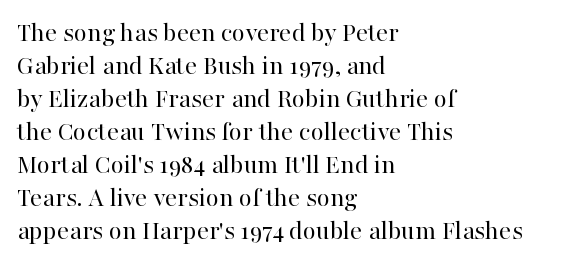
The image shows 27 px text type, upright; set left-aligned, line spacing 1.22x, normal letter spacing, not underlined.
